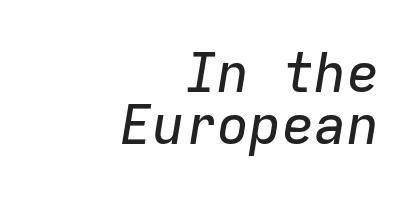
Words float on clear page, feet unadorned. The line texture is even and compact thanks to regular tracking. Compared with a flush-left layout, this one pins lines to the opposite, right side. The text carries the slant typical of an italic or oblique font. Notice how descenders almost collide with the ascenders below — that's tight leading.
